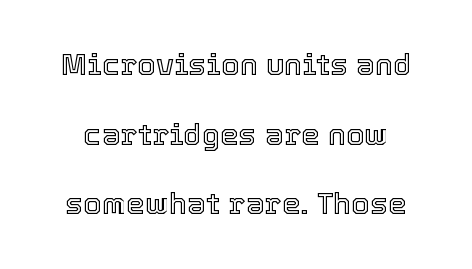
{"italic": "no", "width": "normal", "x_height": "medium", "monospaced": "no", "underline": "no", "line_spacing": "loose", "line_spacing_ratio": 2.32, "letter_spacing": "normal", "letter_spacing_em": 0.0, "glyph_px": 30}
